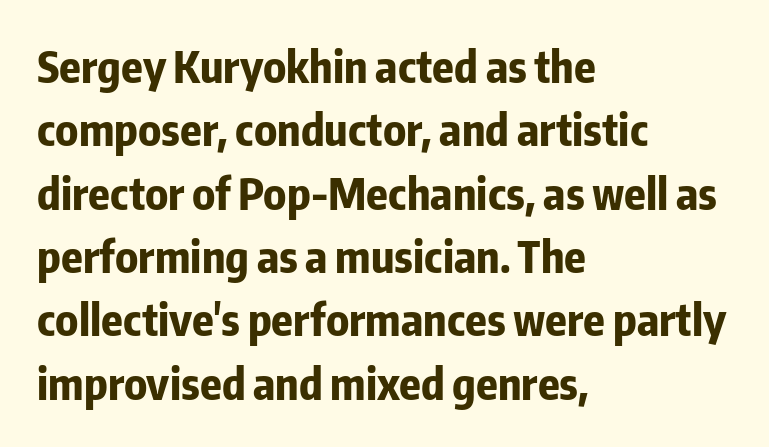
Does the type have serifs? No, each stem ends abruptly. The letters are bold, with thick, heavy strokes. Line beginnings align vertically; line endings do not. Tall strokes in this sample are plumb rather than angled. A typesetter would call this proportional, since set widths differ per character. The zone under the glyphs is completely vacant.
